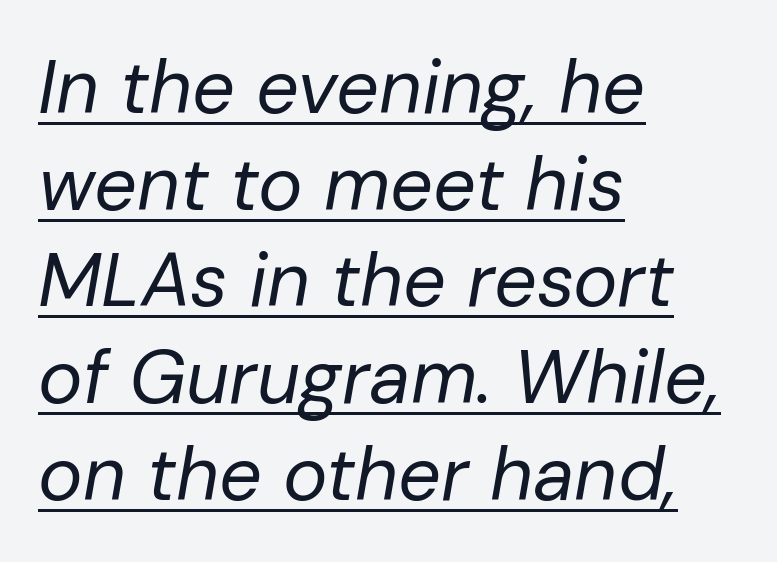
{"italic": "yes", "lean": "right", "slant_degrees": 10, "bold": "no", "weight": "regular", "width": "normal", "stroke_contrast": "low", "x_height": "medium", "monospaced": "no", "underline": "yes", "align": "left", "line_spacing": "normal", "line_spacing_ratio": 1.29, "letter_spacing": "normal", "letter_spacing_em": 0.0, "glyph_px": 75}
